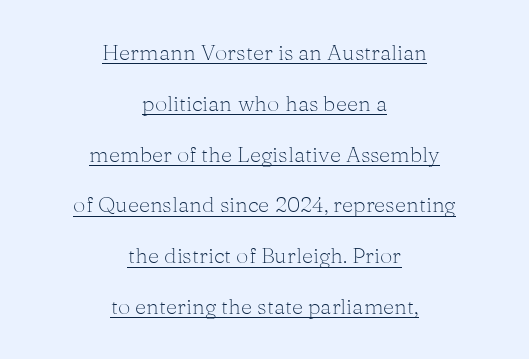
Q: Is the text bold? A: No.
Q: Is the text italic (slanted)? A: No, it is upright.
Q: Is the text underlined? A: Yes.
Q: How is the paragraph aligned? A: Centered.
Q: Is the spacing between letters normal or unusually wide? A: Normal.
Q: Is the spacing between lines tight, normal or loose? A: Loose.
